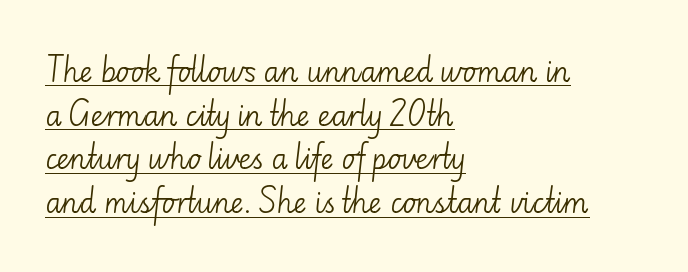
The image shows 28 px light sans-serif type; set left-aligned, normal line spacing (1.56x), normal letter spacing, underlined; low stroke contrast and a small x-height.
